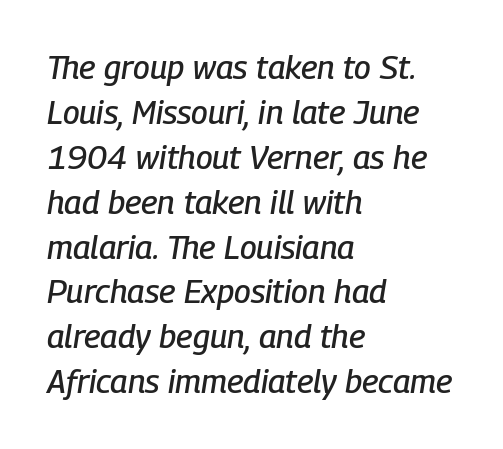
The paragraph shown leans on its left margin. Looks like regular typesetting: each glyph gets only the width it needs. The designer left line spacing at the default. Decoration check: the copy has no underline. There is no visible air inserted between adjacent glyphs.
